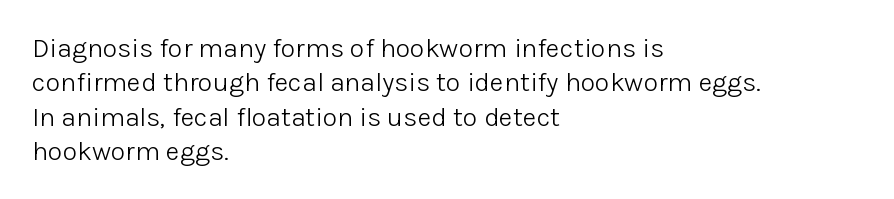
{"italic": "no", "bold": "no", "underline": "no", "align": "left", "line_spacing": "normal", "line_spacing_ratio": 1.27, "letter_spacing": "normal", "letter_spacing_em": 0.0, "glyph_px": 27}
